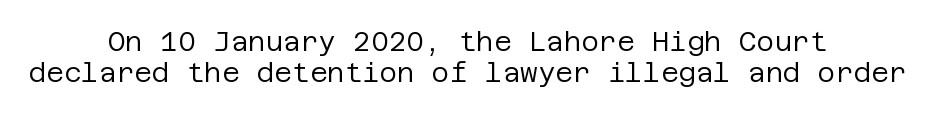
The image shows 27 px text type, upright; set centered, tight line spacing (1.15x), normal letter spacing, not underlined.
